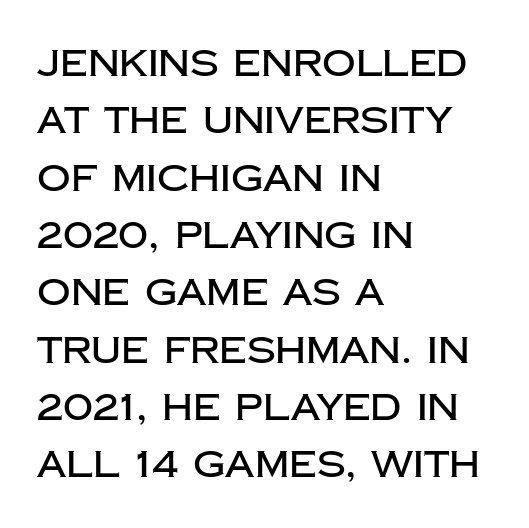
Q: Is the text italic (slanted)? A: No, it is upright.
Q: Is the typeface a serif or a sans-serif typeface? A: Sans-serif.
Q: Is the text underlined? A: No.
Q: How is the paragraph aligned? A: Left-aligned.
Q: Is the spacing between letters normal or unusually wide? A: Normal.
Q: Is the spacing between lines tight, normal or loose? A: Normal.
Q: Width (condensed, normal, or wide)? A: Normal.
Q: Stroke contrast? A: Low.
Q: x-height? A: Large.
Q: Monospaced? A: No.
